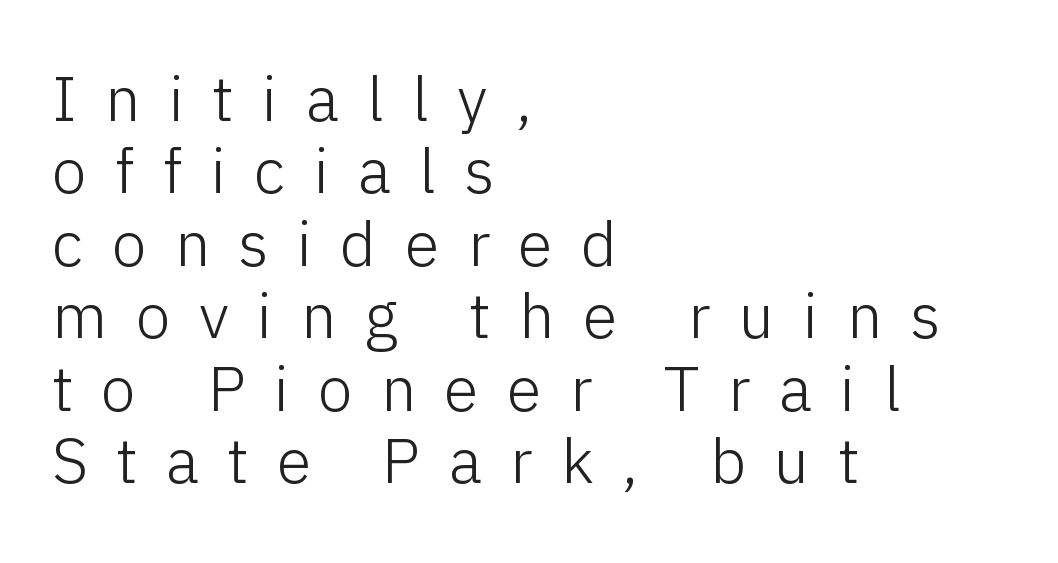
{"serif": "no", "italic": "no", "bold": "no", "weight": "light", "width": "normal", "stroke_contrast": "low", "x_height": "medium", "monospaced": "no", "underline": "no", "align": "left", "line_spacing": "tight", "line_spacing_ratio": 1.15, "letter_spacing": "wide", "letter_spacing_em": 0.45, "glyph_px": 63}
